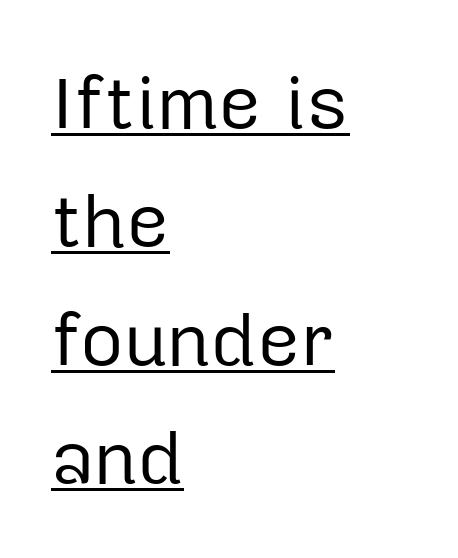
Q: Is the text bold? A: No.
Q: Is the text italic (slanted)? A: No, it is upright.
Q: Is the typeface a serif or a sans-serif typeface? A: Sans-serif.
Q: Is the text underlined? A: Yes.
Q: How is the paragraph aligned? A: Left-aligned.
Q: Is the spacing between letters normal or unusually wide? A: Normal.
Q: Is the spacing between lines tight, normal or loose? A: Normal.
Q: Width (condensed, normal, or wide)? A: Normal.
Q: Stroke contrast? A: Low.
Q: x-height? A: Medium.
Q: Monospaced? A: No.
